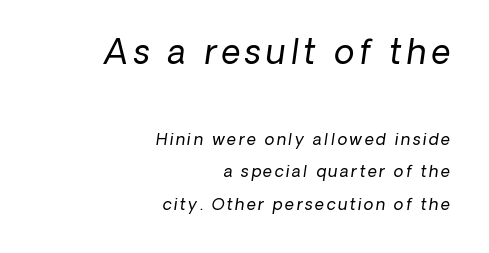
Q: Is the text bold? A: No.
Q: Is the text italic (slanted)? A: Yes, it leans right by about 8 degrees.
Q: Is the text underlined? A: No.
Q: How is the paragraph aligned? A: Right-aligned.
Q: Is the spacing between lines tight, normal or loose? A: Loose.
Q: Which block of text is set in a larger size, the first (top) or the second (bottom)? A: The first (top) one.
Q: Width (condensed, normal, or wide)? A: Normal.
Q: Stroke contrast? A: Low.
Q: x-height? A: Medium.
Q: Monospaced? A: No.
